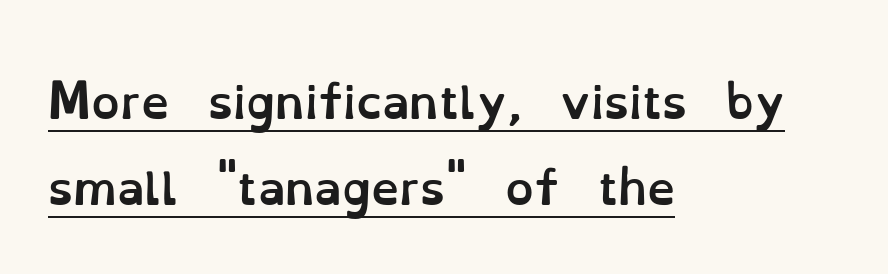
Spacing verdict: proportional, widths tailored to each character. Caption: standard tracking, unaltered. These lines stand farther apart than default settings would place them. The typesetter has applied underlining to the passage shown. These lines were composed using upright roman letters. Casual observation: everything's shoved over to the left.
